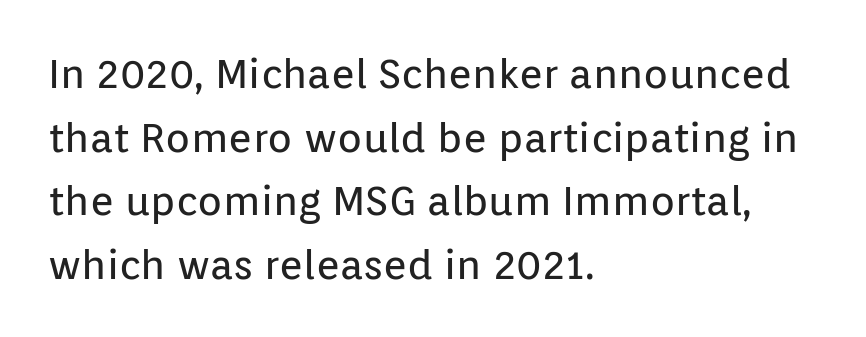
Posture: upright roman. Caption: standard tracking, unaltered. Classification — sans serif. Which margin do the lines hug? The left one — the right edge is uneven. Students, observe: this is what conventionally led text looks like.
